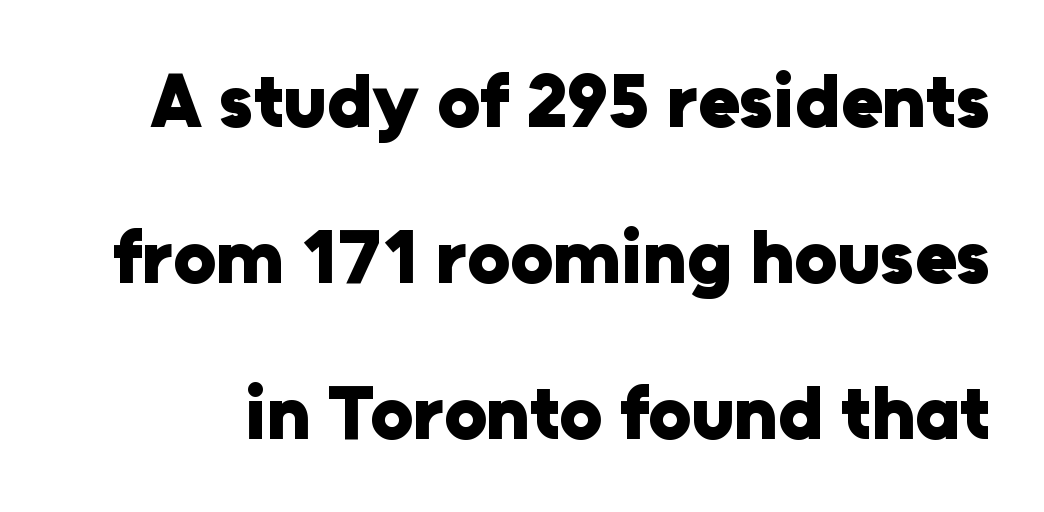
Q: Is the text bold? A: Yes.
Q: Is the text italic (slanted)? A: No, it is upright.
Q: Is the typeface a serif or a sans-serif typeface? A: Sans-serif.
Q: Is the text underlined? A: No.
Q: Is the spacing between letters normal or unusually wide? A: Normal.
Q: Is the spacing between lines tight, normal or loose? A: Loose.
Q: Width (condensed, normal, or wide)? A: Normal.
Q: Stroke contrast? A: Low.
Q: x-height? A: Medium.
Q: Monospaced? A: No.
